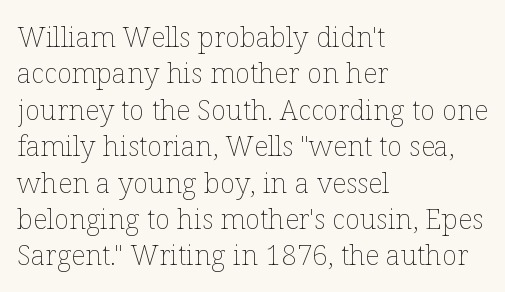
{"italic": "no", "bold": "no", "weight": "thin", "width": "normal", "stroke_contrast": "low", "x_height": "medium", "monospaced": "no", "underline": "no", "align": "left", "line_spacing": "normal", "line_spacing_ratio": 1.3, "letter_spacing": "normal", "letter_spacing_em": 0.0, "glyph_px": 28}
